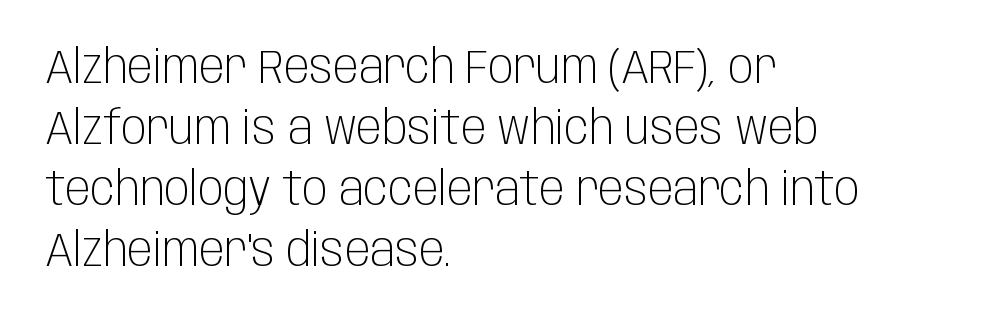
Words appear dense and cohesive because spacing is normal. Every stem runs plumb, perpendicular to the baseline. Is there much room between lines? A standard amount, neither cramped nor airy. The strokes carry an ordinary text weight at most. The glyphs are unaccompanied by any horizontal stroke below them.
